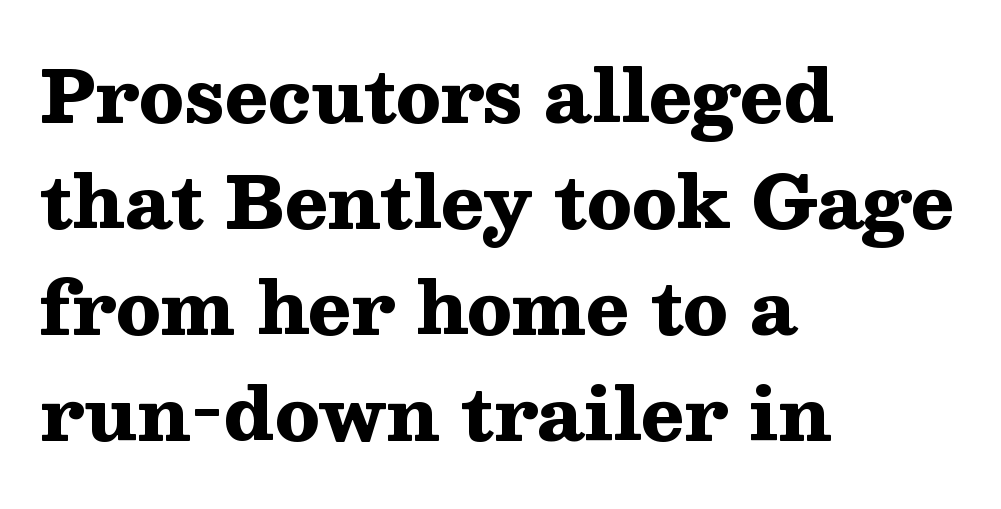
The image shows 72 px heavy, wide serif type, upright; set left-aligned, normal line spacing (1.47x), normal letter spacing, not underlined; medium stroke contrast and a medium x-height.
